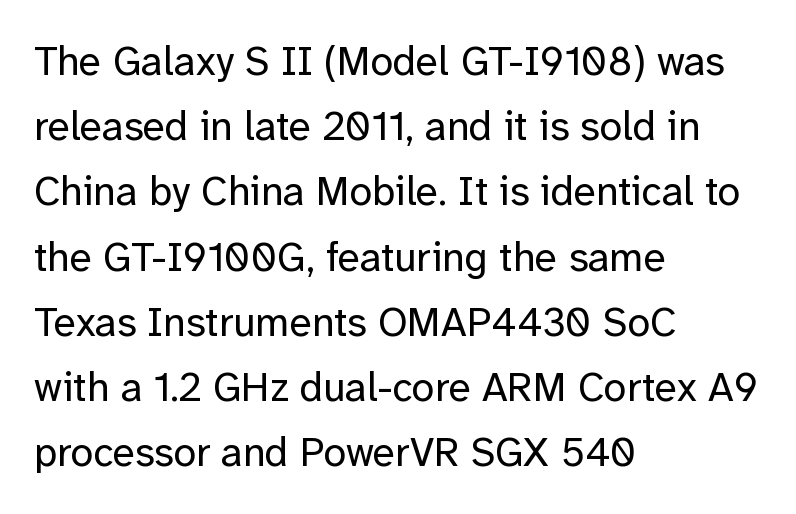
The image shows 41 px regular-weight sans-serif type, upright; set left-aligned, normal line spacing (1.59x), normal letter spacing, not underlined; low stroke contrast and a medium x-height.
